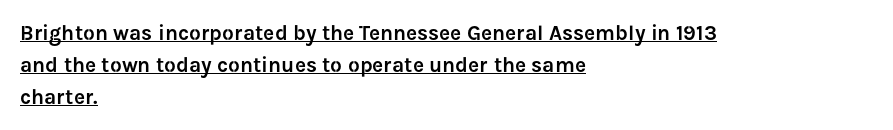
The image shows 21 px text type, upright; set left-aligned, normal line spacing (1.52x), normal letter spacing, underlined.
